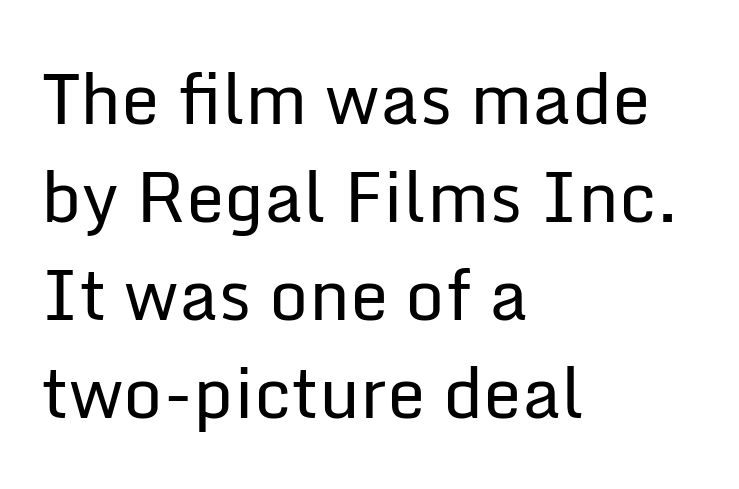
{"serif": "no", "italic": "no", "bold": "no", "weight": "regular", "width": "normal", "stroke_contrast": "low", "x_height": "medium", "monospaced": "no", "underline": "no", "align": "left", "line_spacing": "normal", "line_spacing_ratio": 1.42, "letter_spacing": "normal", "letter_spacing_em": 0.0, "glyph_px": 69}
